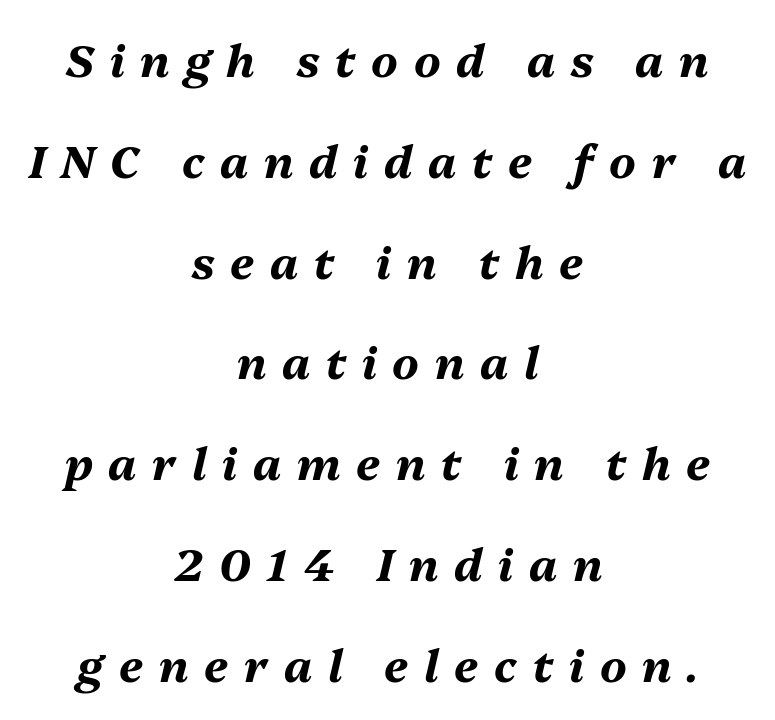
The whitespace from short lines is split evenly between both sides. How would I describe the line gaps? Wide and relaxed. The typography opts for an oblique posture over an upright one. Stroke thickness is high; the sample reads as a true bold. These lines are rendered in a variable-pitch font. Check under the words: just untouched page.
